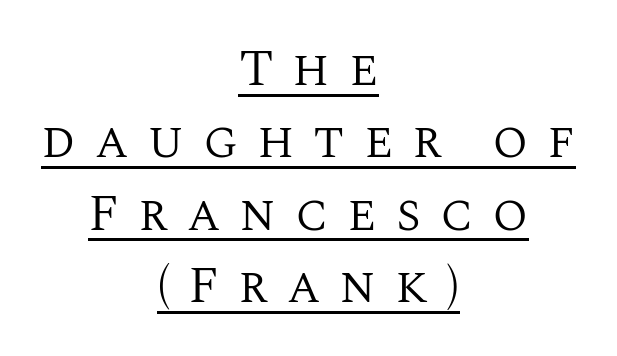
Notice how a bar underscores the lettering throughout. The glyphs in this specimen are seriffed. Letter spacing: wide. The rendering uses natural spacing where letterforms have individual widths. Nothing heavy about these letters — not bold at all.
